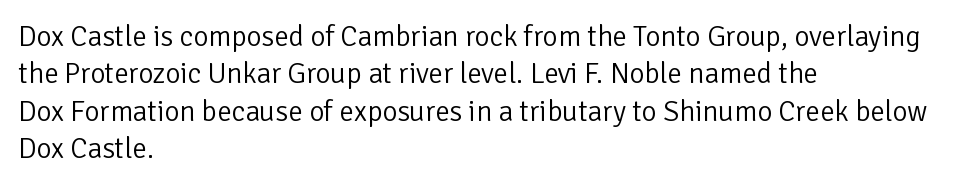
Q: Is the text bold? A: No.
Q: Is the text italic (slanted)? A: No, it is upright.
Q: Is the typeface a serif or a sans-serif typeface? A: Sans-serif.
Q: Is the text underlined? A: No.
Q: How is the paragraph aligned? A: Left-aligned.
Q: Is the spacing between letters normal or unusually wide? A: Normal.
Q: Is the spacing between lines tight, normal or loose? A: Normal.
Q: Width (condensed, normal, or wide)? A: Normal.
Q: Stroke contrast? A: Low.
Q: x-height? A: Medium.
Q: Monospaced? A: No.
